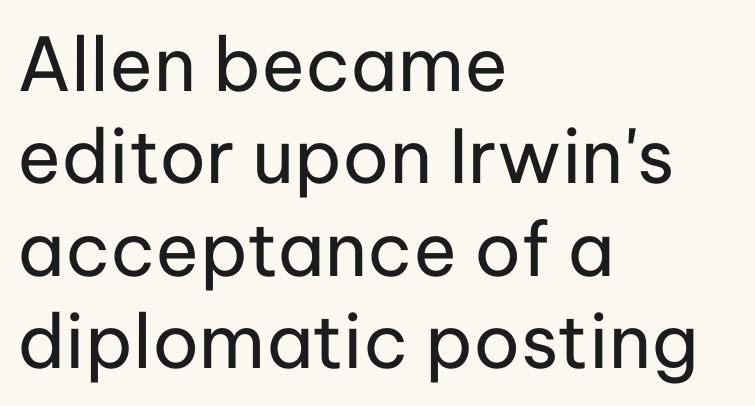
Q: Is the text bold? A: No.
Q: Is the text italic (slanted)? A: No, it is upright.
Q: Is the typeface a serif or a sans-serif typeface? A: Sans-serif.
Q: Is the text underlined? A: No.
Q: How is the paragraph aligned? A: Left-aligned.
Q: Is the spacing between letters normal or unusually wide? A: Normal.
Q: Is the spacing between lines tight, normal or loose? A: Normal.
Q: Width (condensed, normal, or wide)? A: Normal.
Q: Stroke contrast? A: Low.
Q: x-height? A: Medium.
Q: Monospaced? A: No.
